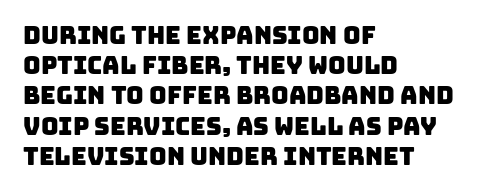
{"underline": "no", "align": "left", "line_spacing": "normal", "line_spacing_ratio": 1.26, "letter_spacing": "normal", "letter_spacing_em": 0.0, "glyph_px": 24}
